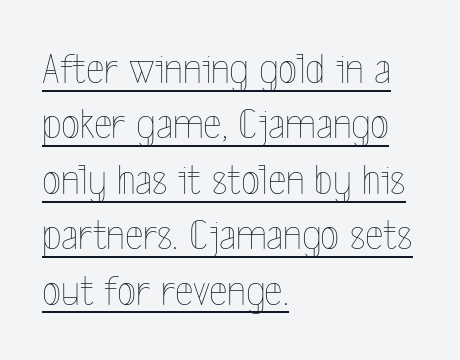
Q: Is the text bold? A: No.
Q: Is the text italic (slanted)? A: No, it is upright.
Q: Is the text underlined? A: Yes.
Q: How is the paragraph aligned? A: Left-aligned.
Q: Is the spacing between letters normal or unusually wide? A: Normal.
Q: Is the spacing between lines tight, normal or loose? A: Normal.
Q: Width (condensed, normal, or wide)? A: Condensed.
Q: x-height? A: Medium.
Q: Monospaced? A: No.
